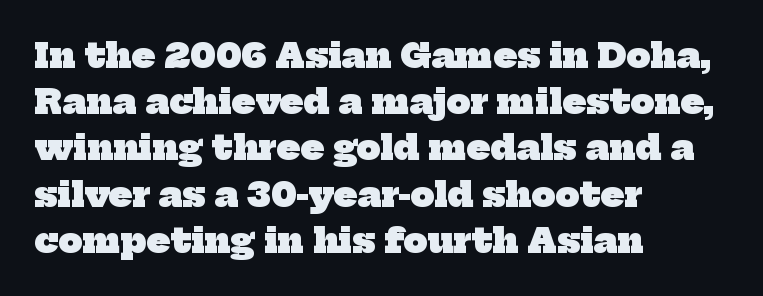
The image shows 34 px heavy serif type; set left-aligned, normal line spacing (1.36x), normal letter spacing, not underlined; low stroke contrast and a medium x-height.
